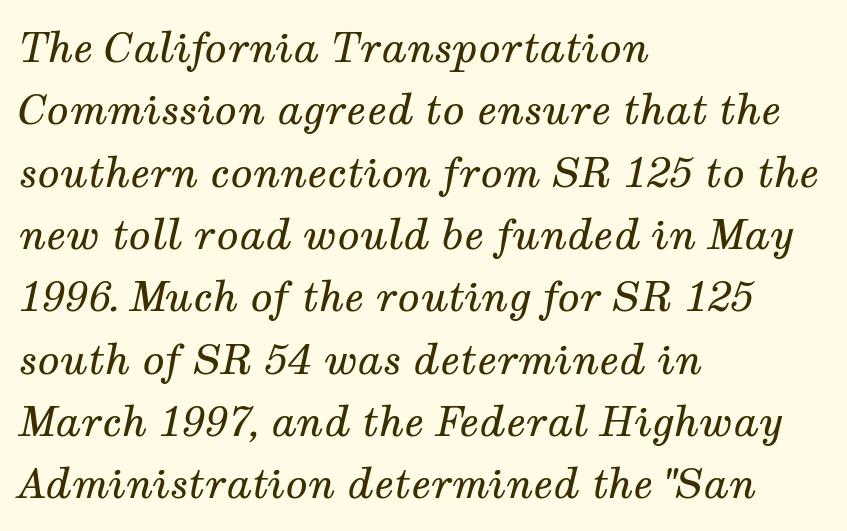
Spacing verdict: proportional, widths tailored to each character. A quiet, ordinary-to-light weight characterises the typeface. This sample uses plain, unmodified letter spacing. Underline: absent. The designer went with a serif here, giving each stem small feet. Reading down the block, your eye returns to a fixed left position each line.
